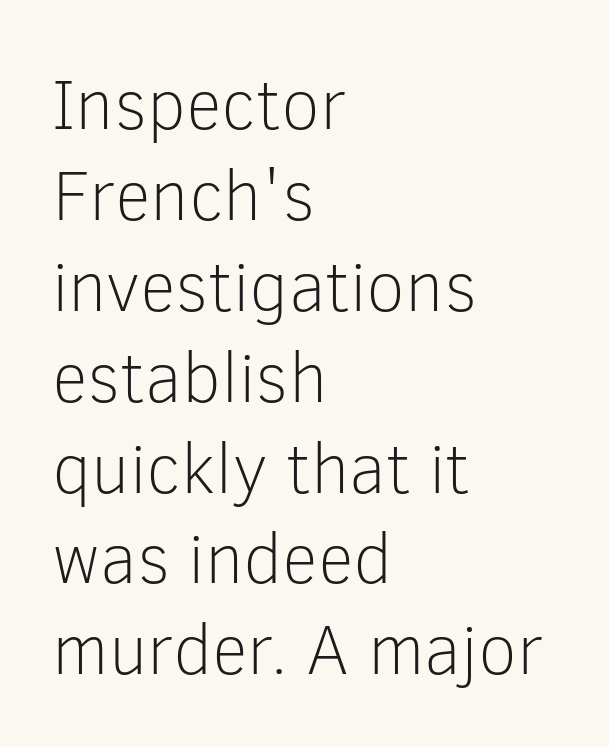
The passage shown is typed in a proportional face where columns would drift. The gaps between neighbouring characters are ordinary and unremarkable. Stroke mass is kept to a normal reading level or below. In terms of posture, this sample is upright.
